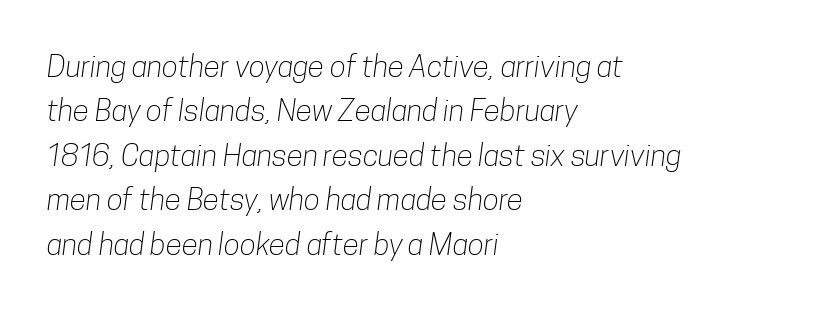
{"serif": "no", "bold": "no", "weight": "light", "width": "condensed", "stroke_contrast": "low", "x_height": "medium", "monospaced": "no", "underline": "no", "align": "left", "line_spacing": "normal", "line_spacing_ratio": 1.48, "letter_spacing": "normal", "letter_spacing_em": 0.0, "glyph_px": 30}
